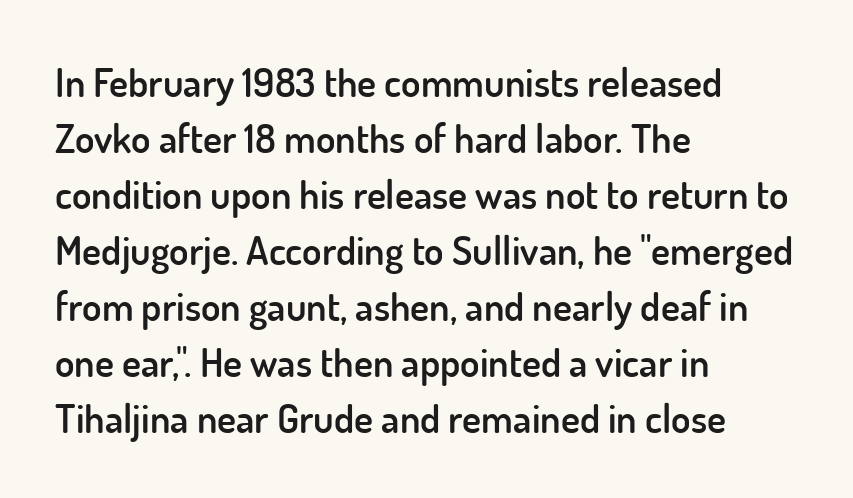
These lines sit exactly where default settings would place them. The space beneath each line is pristine and unruled. Every stem runs plumb, perpendicular to the baseline. A typesetter would call this proportional, since set widths differ per character. This rendering employs a face without finishing strokes, i.e., a sans-serif. Where is the straight margin? On the left.
